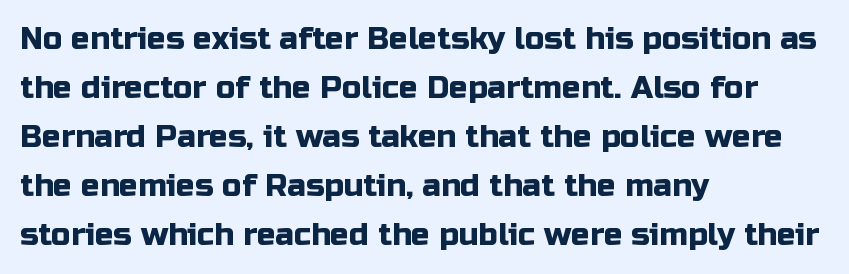
The image shows 31 px sans-serif type, upright; set left-aligned, normal line spacing (1.58x), normal letter spacing, not underlined; low stroke contrast and a medium x-height.
